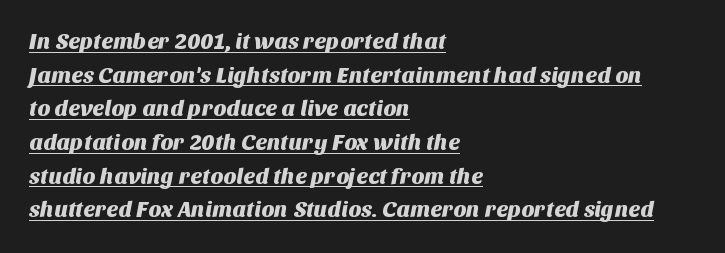
The image shows 22 px text type; set left-aligned, normal line spacing (1.53x), normal letter spacing, underlined.
